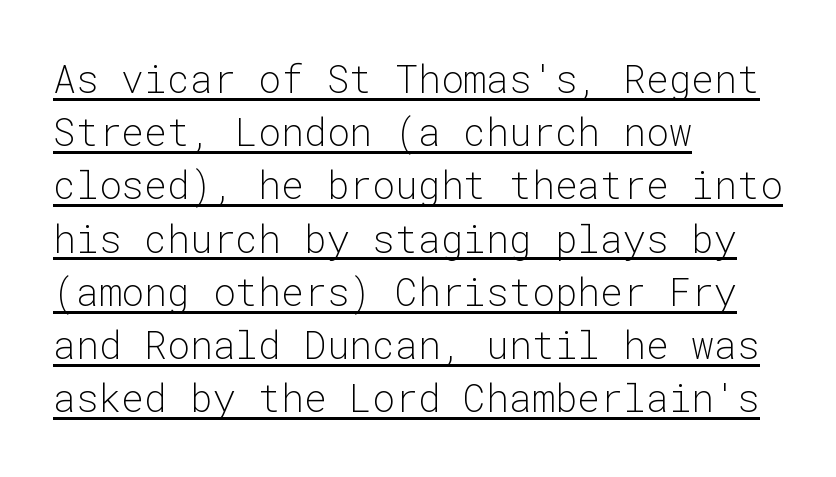
{"serif": "no", "italic": "no", "bold": "no", "weight": "light", "width": "normal", "stroke_contrast": "low", "x_height": "medium", "monospaced": "yes", "underline": "yes", "align": "left", "line_spacing": "normal", "line_spacing_ratio": 1.4, "letter_spacing": "normal", "letter_spacing_em": 0.0, "glyph_px": 38}
